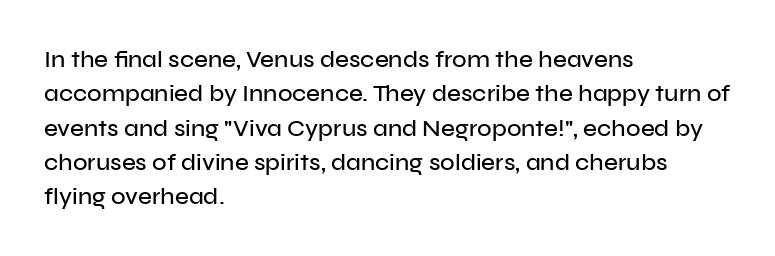
The image shows 24 px text type, upright; set left-aligned, normal line spacing (1.43x), normal letter spacing, not underlined.
